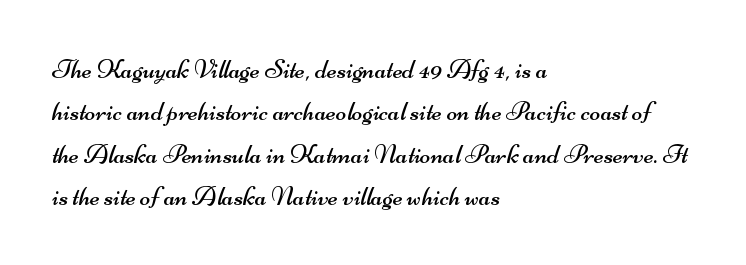
The image shows 28 px regular-weight, wide sans-serif type; set left-aligned, normal line spacing (1.51x), normal letter spacing, not underlined; medium stroke contrast and a small x-height.
